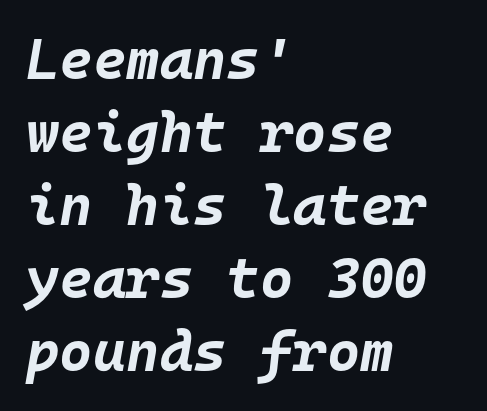
Q: Is the text bold? A: Yes.
Q: Is the text italic (slanted)? A: Yes, it leans right by about 10 degrees.
Q: Is the text underlined? A: No.
Q: How is the paragraph aligned? A: Left-aligned.
Q: Is the spacing between letters normal or unusually wide? A: Normal.
Q: Is the spacing between lines tight, normal or loose? A: Normal.
Q: Width (condensed, normal, or wide)? A: Normal.
Q: Stroke contrast? A: Low.
Q: x-height? A: Large.
Q: Monospaced? A: Yes.
